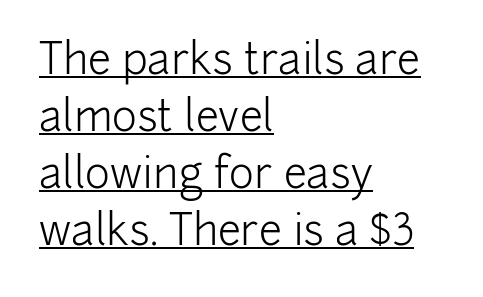
{"serif": "no", "italic": "no", "bold": "no", "weight": "light", "width": "normal", "stroke_contrast": "low", "x_height": "medium", "monospaced": "no", "underline": "yes", "align": "left", "line_spacing": "normal", "line_spacing_ratio": 1.36, "letter_spacing": "normal", "letter_spacing_em": 0.0, "glyph_px": 42}
